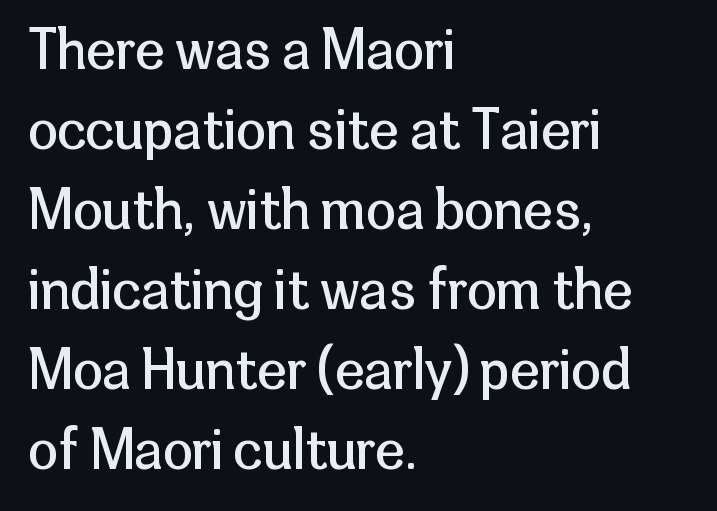
{"serif": "no", "italic": "no", "bold": "no", "weight": "regular", "width": "normal", "stroke_contrast": "low", "x_height": "medium", "monospaced": "no", "underline": "no", "align": "left", "line_spacing": "normal", "line_spacing_ratio": 1.48, "letter_spacing": "normal", "letter_spacing_em": 0.0, "glyph_px": 54}
